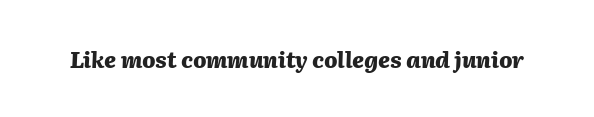
Does extra space separate the letters? No, they use regular spacing. Has an underline been added? It has not. The glyphs look as if they've been sheared to an angle. Heft: maximum for text — a bold.
